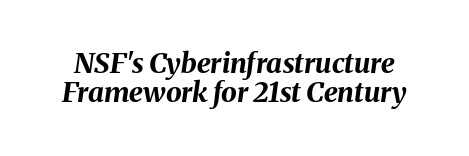
Q: Is the text bold? A: Yes.
Q: Is the text italic (slanted)? A: Yes, it leans right by about 8 degrees.
Q: Is the text underlined? A: No.
Q: Is the spacing between letters normal or unusually wide? A: Normal.
Q: Is the spacing between lines tight, normal or loose? A: Tight.
Q: Width (condensed, normal, or wide)? A: Normal.
Q: Stroke contrast? A: Medium.
Q: x-height? A: Medium.
Q: Monospaced? A: No.
